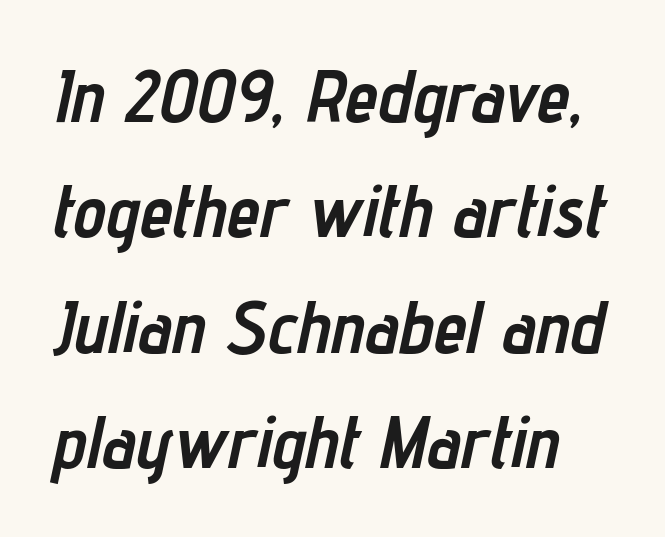
{"italic": "yes", "lean": "right", "slant_degrees": 12, "bold": "yes", "weight": "semibold", "width": "condensed", "stroke_contrast": "low", "x_height": "medium", "monospaced": "no", "underline": "no", "align": "left", "line_spacing": "normal", "line_spacing_ratio": 1.56, "letter_spacing": "normal", "letter_spacing_em": 0.0, "glyph_px": 74}
